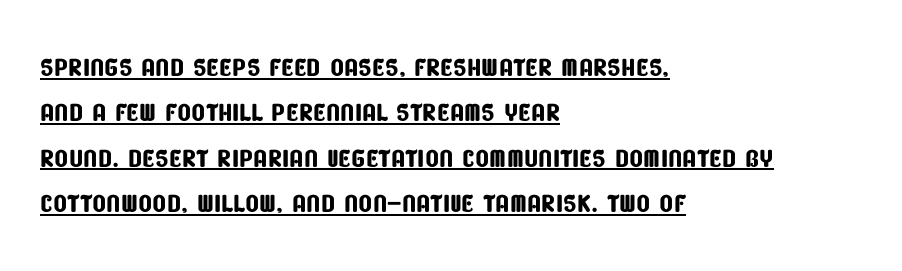
{"serif": "no", "width": "condensed", "stroke_contrast": "low", "x_height": "large", "monospaced": "no", "underline": "yes", "align": "left", "line_spacing": "normal", "line_spacing_ratio": 1.26, "letter_spacing": "normal", "letter_spacing_em": 0.0, "glyph_px": 36}
